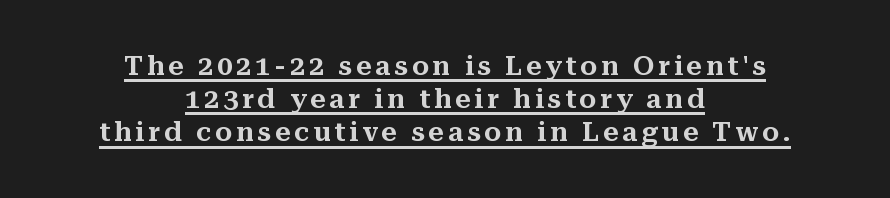
Unlike italic type, these characters show no tilt at all. In designer terms, the underline attribute is active on this setting. A student would call this center alignment; a typographer would say set centered.
